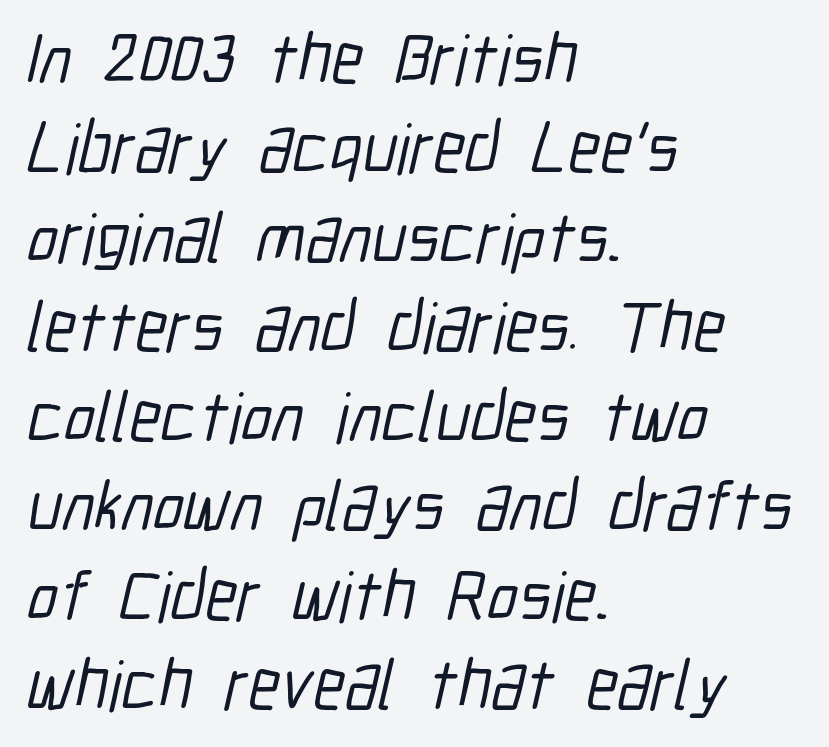
Q: Is the typeface a serif or a sans-serif typeface? A: Sans-serif.
Q: Is the text underlined? A: No.
Q: How is the paragraph aligned? A: Left-aligned.
Q: Is the spacing between letters normal or unusually wide? A: Normal.
Q: Is the spacing between lines tight, normal or loose? A: Normal.
Q: Width (condensed, normal, or wide)? A: Condensed.
Q: Stroke contrast? A: Low.
Q: x-height? A: Medium.
Q: Monospaced? A: No.
